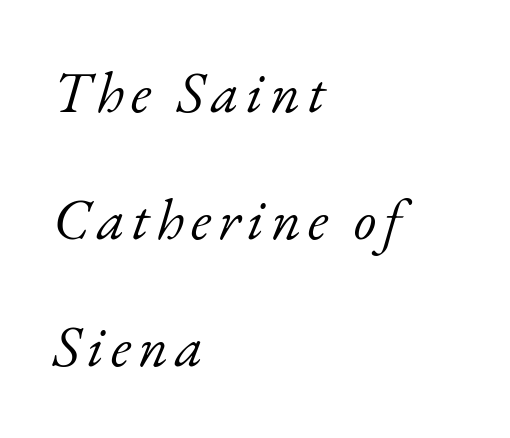
The image shows 58 px light serif type, italic (leaning right); set left-aligned, loose line spacing (2.19x), not underlined; low stroke contrast and a small x-height.
